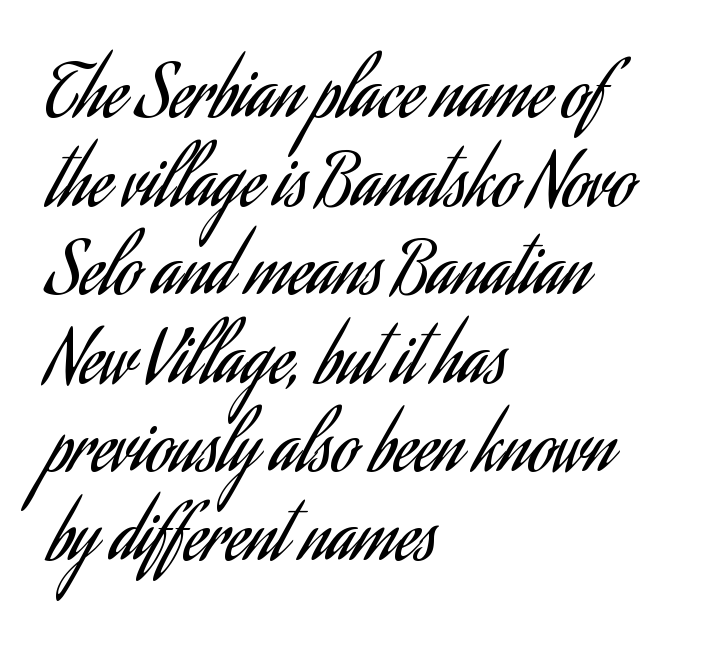
Q: Is the text bold? A: No.
Q: Is the text italic (slanted)? A: Yes.
Q: Is the typeface a serif or a sans-serif typeface? A: Sans-serif.
Q: Is the text underlined? A: No.
Q: How is the paragraph aligned? A: Left-aligned.
Q: Is the spacing between letters normal or unusually wide? A: Normal.
Q: Width (condensed, normal, or wide)? A: Condensed.
Q: Stroke contrast? A: Low.
Q: x-height? A: Small.
Q: Monospaced? A: No.
